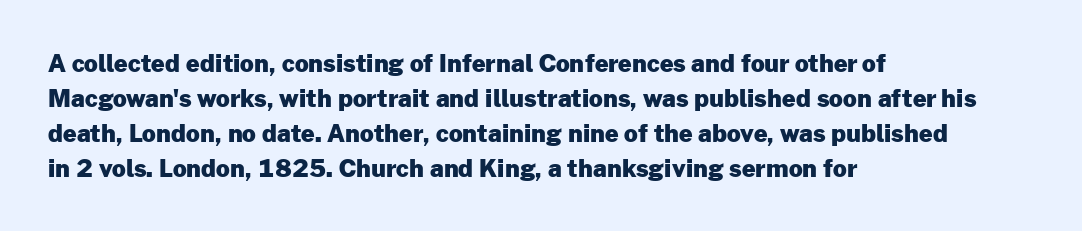
{"italic": "no", "bold": "yes", "underline": "no", "align": "left", "line_spacing": "normal", "line_spacing_ratio": 1.46, "letter_spacing": "normal", "letter_spacing_em": 0.0, "glyph_px": 24}
